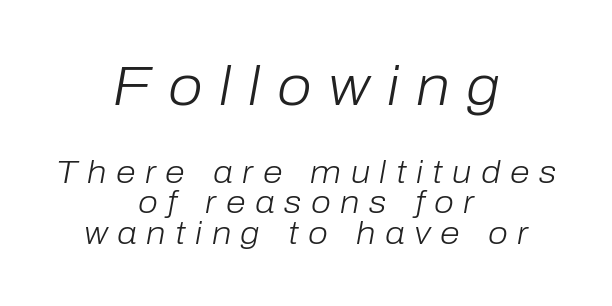
{"italic": "yes", "lean": "right", "slant_degrees": 10, "bold": "no", "weight": "light", "width": "normal", "stroke_contrast": "low", "x_height": "medium", "monospaced": "no", "underline": "no", "align": "center", "line_spacing": "tight", "line_spacing_ratio": 0.96, "letter_spacing": "wide", "letter_spacing_em": 0.3, "larger_block": "first", "size_ratio": 1.75, "glyph_px": 56}
